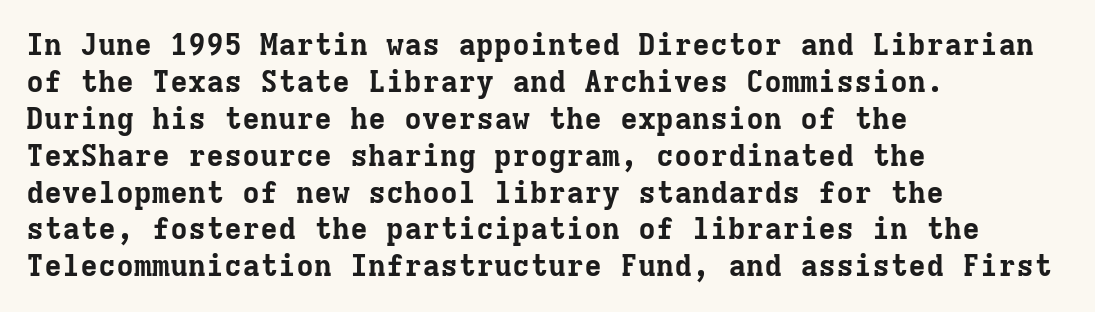
{"serif": "yes", "italic": "no", "bold": "yes", "weight": "bold", "width": "normal", "stroke_contrast": "low", "x_height": "medium", "monospaced": "yes", "underline": "no", "align": "left", "line_spacing_ratio": 1.23, "letter_spacing": "normal", "letter_spacing_em": 0.0, "glyph_px": 30}
